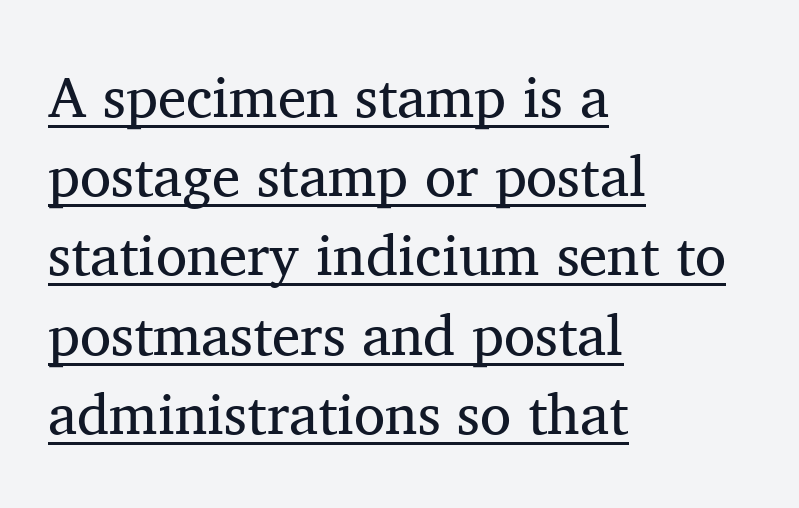
The image shows 57 px regular-weight serif type, upright; set left-aligned, normal line spacing (1.39x), normal letter spacing, underlined; medium stroke contrast and a medium x-height.
